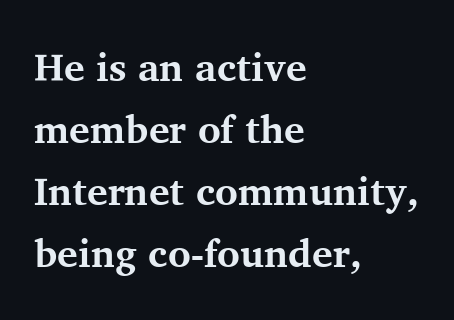
Q: Is the text bold? A: Yes.
Q: Is the text italic (slanted)? A: No, it is upright.
Q: Is the typeface a serif or a sans-serif typeface? A: Serif.
Q: Is the text underlined? A: No.
Q: How is the paragraph aligned? A: Left-aligned.
Q: Is the spacing between letters normal or unusually wide? A: Normal.
Q: Is the spacing between lines tight, normal or loose? A: Normal.
Q: Width (condensed, normal, or wide)? A: Normal.
Q: Stroke contrast? A: Medium.
Q: x-height? A: Medium.
Q: Monospaced? A: No.
